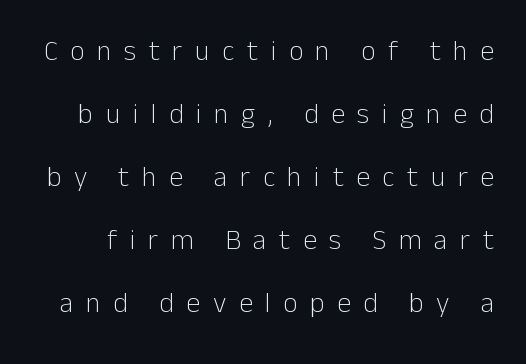
Italic: no, the glyphs are upright roman. A sans-serif font was chosen for this passage. Is the letter spacing exaggerated? Yes — the characters are pushed far apart. The weight tops out at a normal text grade. Airy leading.
